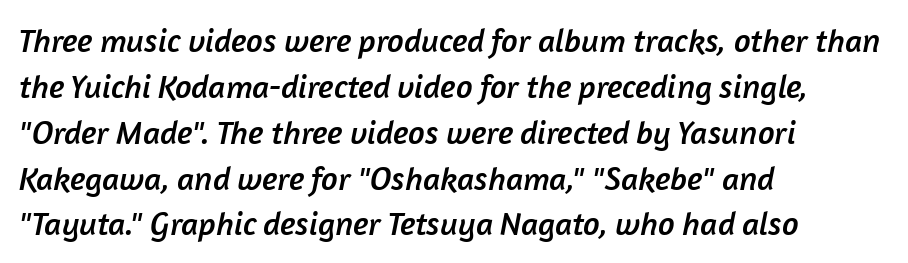
Q: Is the typeface a serif or a sans-serif typeface? A: Sans-serif.
Q: Is the text underlined? A: No.
Q: How is the paragraph aligned? A: Left-aligned.
Q: Is the spacing between letters normal or unusually wide? A: Normal.
Q: Is the spacing between lines tight, normal or loose? A: Normal.
Q: Width (condensed, normal, or wide)? A: Normal.
Q: Stroke contrast? A: Low.
Q: x-height? A: Medium.
Q: Monospaced? A: No.
